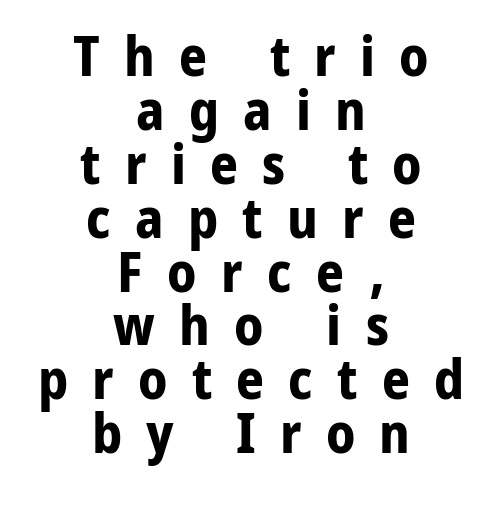
The image shows 55 px bold sans-serif type, upright; set centered, tight line spacing (0.98x), unusually wide letter spacing (+0.44 em), not underlined; low stroke contrast and a medium x-height.
